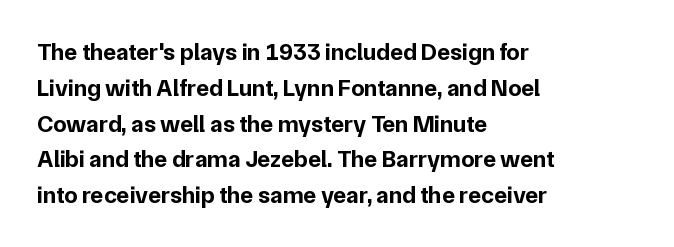
{"italic": "no", "bold": "yes", "underline": "no", "align": "left", "line_spacing": "normal", "line_spacing_ratio": 1.49, "letter_spacing": "normal", "letter_spacing_em": 0.0, "glyph_px": 24}
